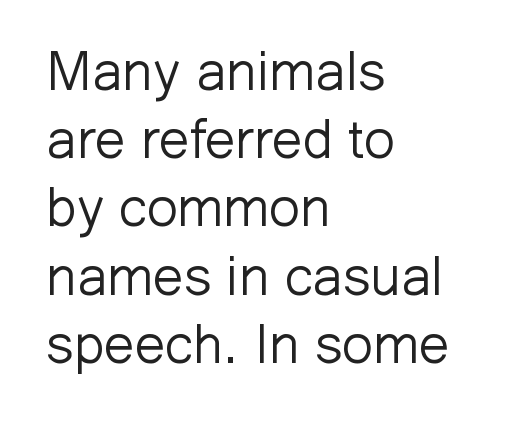
Words float on clear page, feet unadorned. Caption: standard tracking, unaltered. A light-to-regular cut is what we see here. Is the block centered? No — it sits flush against the left margin. Note the varied advance widths — an 'i' is clearly narrower than an 'm'.
